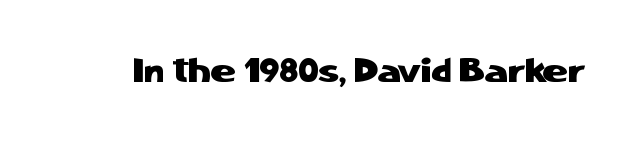
Q: Is the text italic (slanted)? A: No, it is upright.
Q: Is the typeface a serif or a sans-serif typeface? A: Sans-serif.
Q: Is the text underlined? A: No.
Q: Is the spacing between letters normal or unusually wide? A: Normal.
Q: Width (condensed, normal, or wide)? A: Normal.
Q: Stroke contrast? A: Low.
Q: x-height? A: Medium.
Q: Monospaced? A: No.
